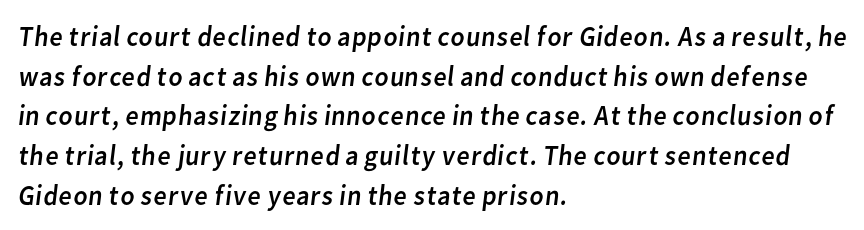
Q: Is the text bold? A: No.
Q: Is the typeface a serif or a sans-serif typeface? A: Sans-serif.
Q: Is the text underlined? A: No.
Q: How is the paragraph aligned? A: Left-aligned.
Q: Is the spacing between letters normal or unusually wide? A: Normal.
Q: Is the spacing between lines tight, normal or loose? A: Normal.
Q: Width (condensed, normal, or wide)? A: Normal.
Q: Stroke contrast? A: Low.
Q: x-height? A: Medium.
Q: Monospaced? A: No.
